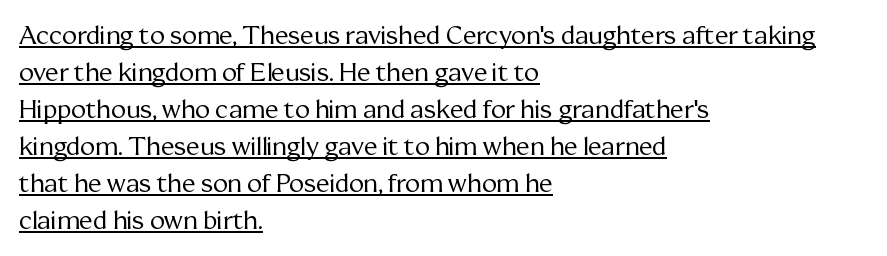
{"italic": "no", "bold": "no", "underline": "yes", "align": "left", "line_spacing": "normal", "line_spacing_ratio": 1.48, "letter_spacing": "normal", "letter_spacing_em": 0.0, "glyph_px": 25}
